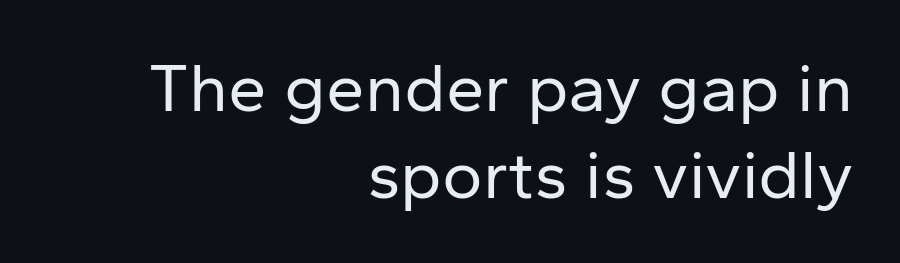
{"serif": "no", "italic": "no", "bold": "no", "weight": "regular", "width": "normal", "stroke_contrast": "low", "x_height": "medium", "monospaced": "no", "underline": "no", "align": "right", "line_spacing": "normal", "line_spacing_ratio": 1.26, "letter_spacing": "normal", "letter_spacing_em": 0.0, "glyph_px": 69}
